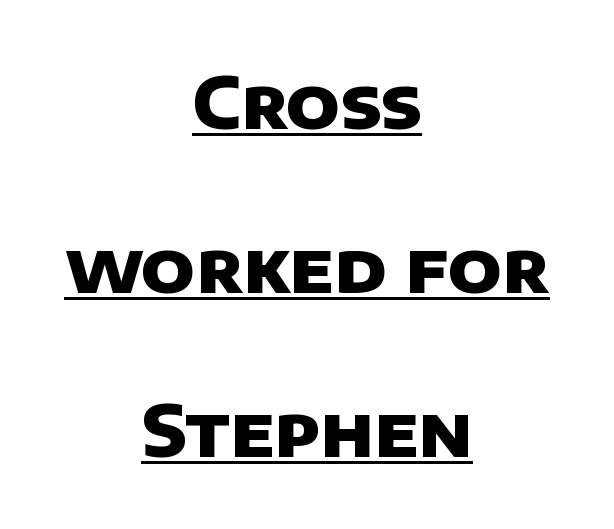
Nothing sits at the stroke ends, so this counts as sans-serif. Interline gaps are noticeably wide in this sample. The rendering uses a bold face; every stroke is thick and dark. Each line is balanced around a shared central axis. The passage shown is typed in a proportional face where columns would drift.
